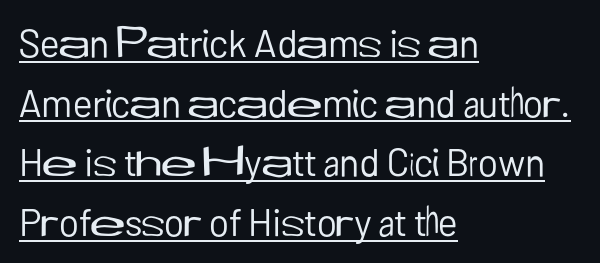
Here the designer chose a conventional face with non-uniform glyph widths. Stems here are at most as thick as an everyday book face. The typesetter chose a ragged-right arrangement here. Notice how the stems are strictly vertical — no italics here. This sample keeps an unexceptional amount of space between lines.
